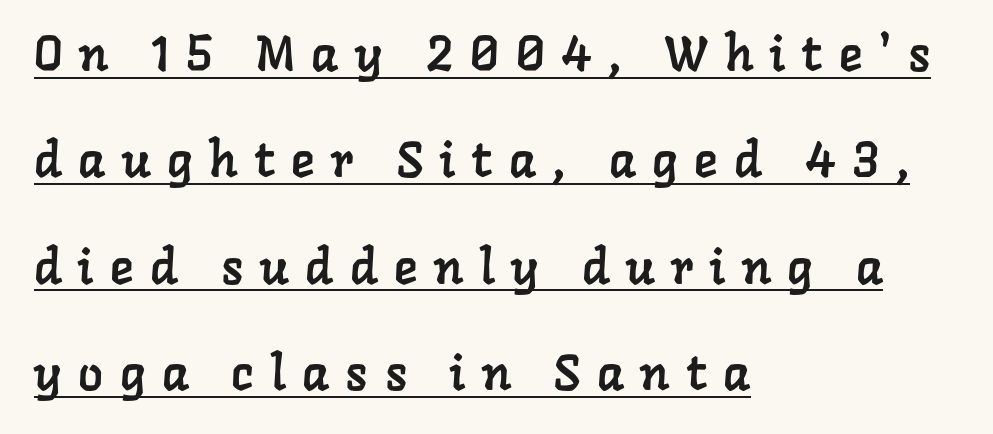
Q: Is the typeface a serif or a sans-serif typeface? A: Serif.
Q: Is the text underlined? A: Yes.
Q: How is the paragraph aligned? A: Left-aligned.
Q: Is the spacing between letters normal or unusually wide? A: Unusually wide.
Q: Is the spacing between lines tight, normal or loose? A: Loose.
Q: Width (condensed, normal, or wide)? A: Normal.
Q: Stroke contrast? A: Low.
Q: x-height? A: Medium.
Q: Monospaced? A: No.
